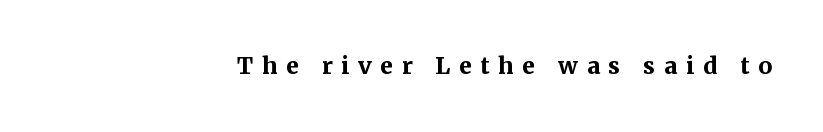
Q: Is the text bold? A: Yes.
Q: Is the text italic (slanted)? A: No, it is upright.
Q: Is the text underlined? A: No.
Q: How is the paragraph aligned? A: Right-aligned.
Q: Is the spacing between letters normal or unusually wide? A: Unusually wide.
